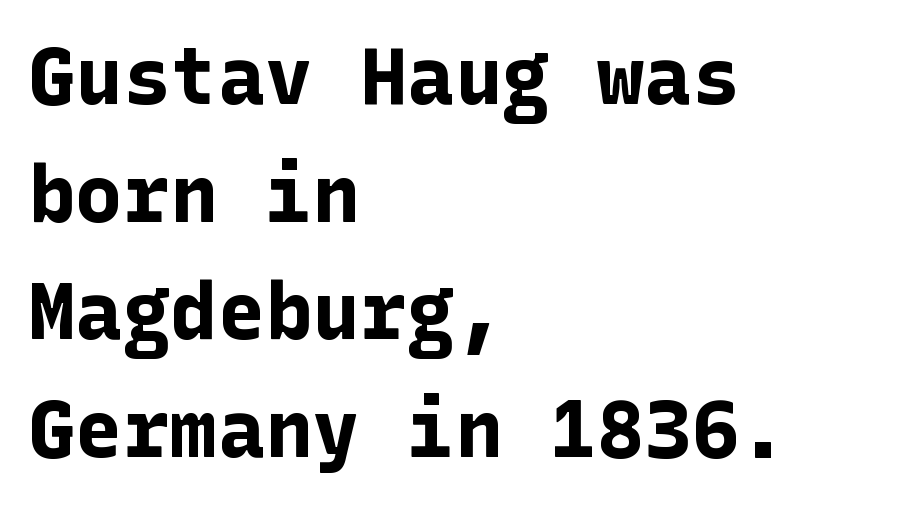
Q: Is the text bold? A: Yes.
Q: Is the text italic (slanted)? A: No, it is upright.
Q: Is the typeface a serif or a sans-serif typeface? A: Sans-serif.
Q: Is the text underlined? A: No.
Q: How is the paragraph aligned? A: Left-aligned.
Q: Is the spacing between letters normal or unusually wide? A: Normal.
Q: Is the spacing between lines tight, normal or loose? A: Normal.
Q: Width (condensed, normal, or wide)? A: Normal.
Q: Stroke contrast? A: Low.
Q: x-height? A: Medium.
